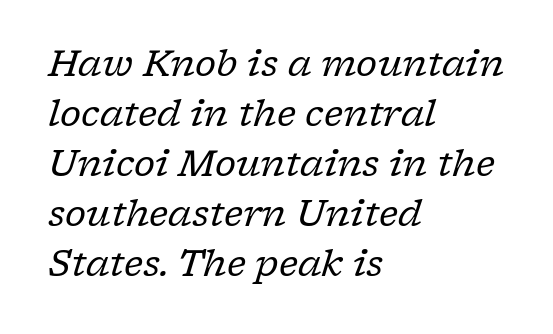
Q: Is the text bold? A: No.
Q: Is the text italic (slanted)? A: Yes, it leans right by about 17 degrees.
Q: Is the typeface a serif or a sans-serif typeface? A: Serif.
Q: Is the text underlined? A: No.
Q: How is the paragraph aligned? A: Left-aligned.
Q: Is the spacing between letters normal or unusually wide? A: Normal.
Q: Is the spacing between lines tight, normal or loose? A: Normal.
Q: Width (condensed, normal, or wide)? A: Normal.
Q: Stroke contrast? A: Low.
Q: x-height? A: Medium.
Q: Monospaced? A: No.
